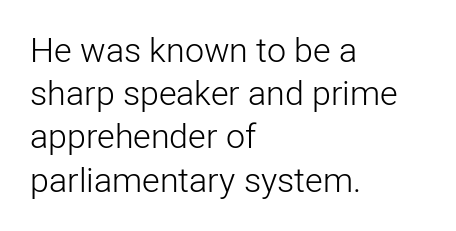
Q: Is the text bold? A: No.
Q: Is the text italic (slanted)? A: No, it is upright.
Q: Is the typeface a serif or a sans-serif typeface? A: Sans-serif.
Q: Is the text underlined? A: No.
Q: How is the paragraph aligned? A: Left-aligned.
Q: Is the spacing between letters normal or unusually wide? A: Normal.
Q: Is the spacing between lines tight, normal or loose? A: Normal.
Q: Width (condensed, normal, or wide)? A: Normal.
Q: Stroke contrast? A: Low.
Q: x-height? A: Medium.
Q: Monospaced? A: No.
